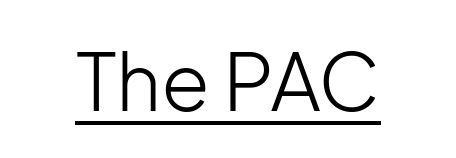
You could not count columns in this text — the font is proportionally spaced. Observe the ordinary spacing: letters are neighbours, not strangers. Ordinary non-slanted type is in use. The sample's only ornament is a line tracing under the words. No extra ink here — the face is not bold.
